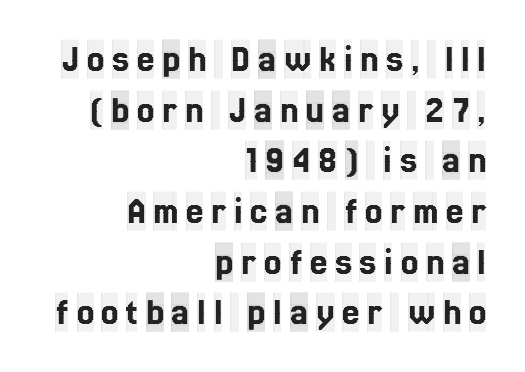
Teacher's note: observe the even right margin — that is flush-right alignment. The horizontal fit of the characters is loose and conspicuously gappy. Proportional: the letters do not fall into vertical columns. Posture: upright roman. Only glyphs here, with clear space below each row.
